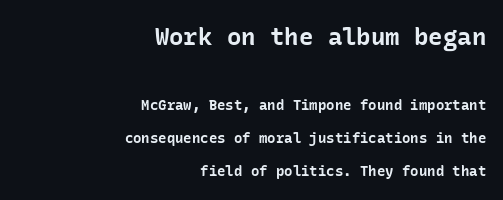
This sample is right-justified, so line beginnings fall wherever the words allow. The words here are not underlined. Every stem runs plumb, perpendicular to the baseline. Chunky letters — that's bold for sure.
